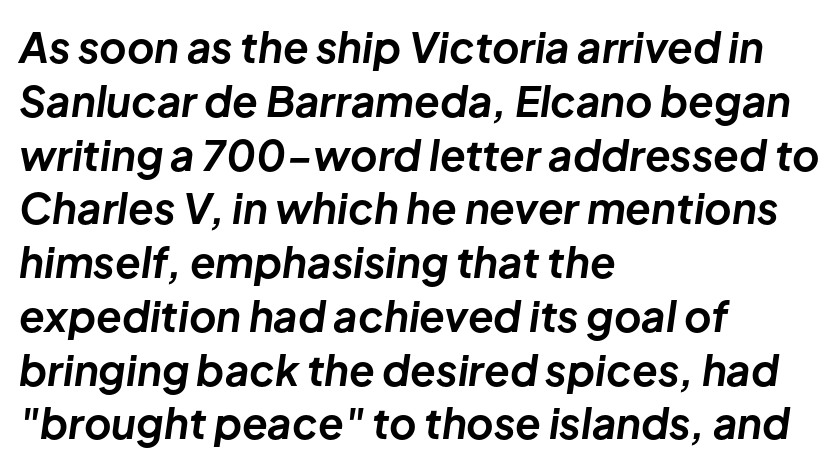
You could call the tracking neutral — neither tight nor loose. The face used here has the dense, thick strokes of a bold. The passage shown is typed in a proportional face where columns would drift. Leading: standard. Just letters on the line, the space beneath them empty. The rendering anchors every line to the left-hand side.
